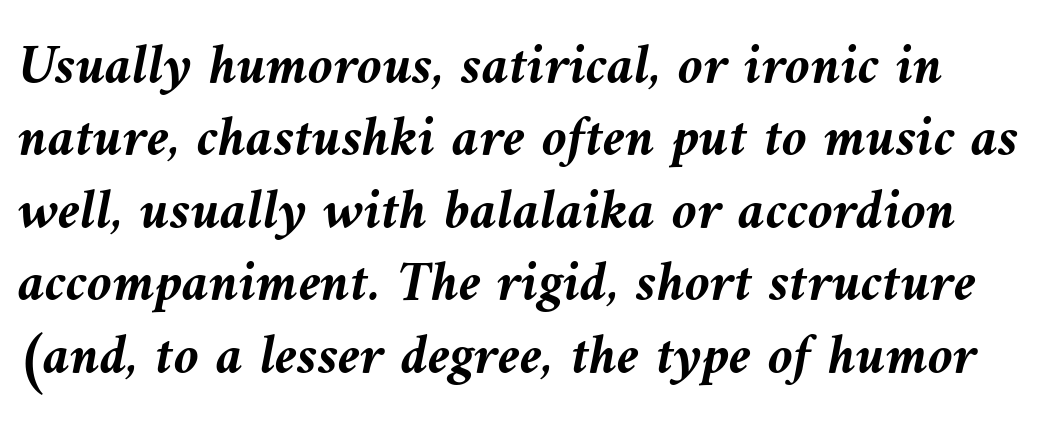
Every character sits at an angle, as italics do. Strokes here are thick enough to call this a true bold. Decoration check: the copy has no underline. Vertical spacing — default. A typesetter would call this zero additional tracking. Is this a fixed-width face? No — the glyphs have proportional, varying widths.
